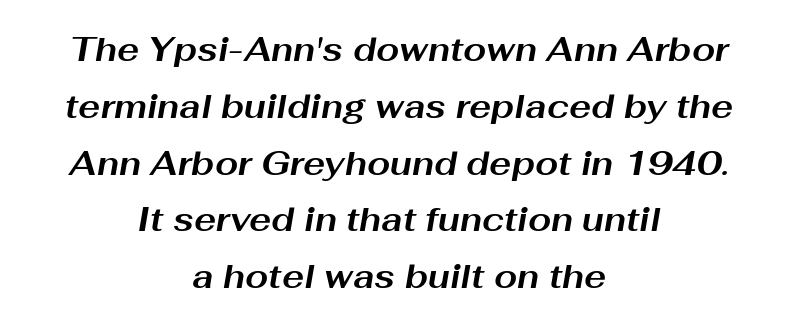
{"italic": "yes", "lean": "right", "slant_degrees": 10, "bold": "yes", "weight": "bold", "width": "wide", "stroke_contrast": "medium", "x_height": "medium", "monospaced": "no", "underline": "no", "align": "center", "line_spacing_ratio": 1.72, "letter_spacing": "normal", "letter_spacing_em": 0.0, "glyph_px": 33}
